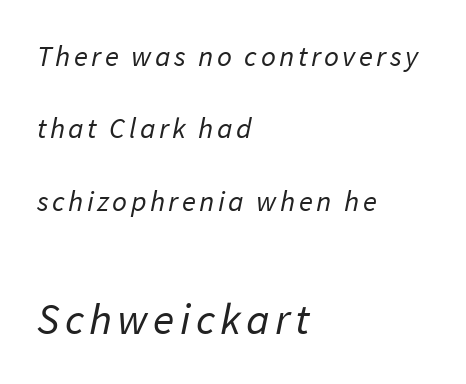
Q: Is the text bold? A: No.
Q: Is the typeface a serif or a sans-serif typeface? A: Sans-serif.
Q: Is the text underlined? A: No.
Q: How is the paragraph aligned? A: Left-aligned.
Q: Is the spacing between lines tight, normal or loose? A: Loose.
Q: Which block of text is set in a larger size, the first (top) or the second (bottom)? A: The second (bottom) one.
Q: Width (condensed, normal, or wide)? A: Normal.
Q: Stroke contrast? A: Low.
Q: x-height? A: Medium.
Q: Monospaced? A: No.
